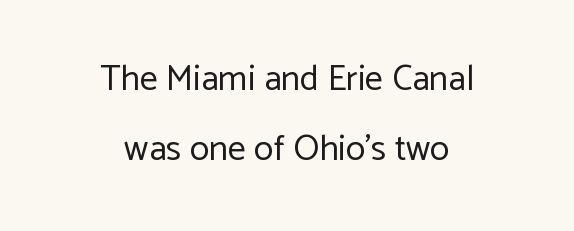
Q: Is the text bold? A: No.
Q: Is the text italic (slanted)? A: No, it is upright.
Q: Is the typeface a serif or a sans-serif typeface? A: Sans-serif.
Q: Is the text underlined? A: No.
Q: How is the paragraph aligned? A: Centered.
Q: Is the spacing between letters normal or unusually wide? A: Normal.
Q: Is the spacing between lines tight, normal or loose? A: Loose.
Q: Width (condensed, normal, or wide)? A: Normal.
Q: Stroke contrast? A: Low.
Q: x-height? A: Medium.
Q: Monospaced? A: No.
